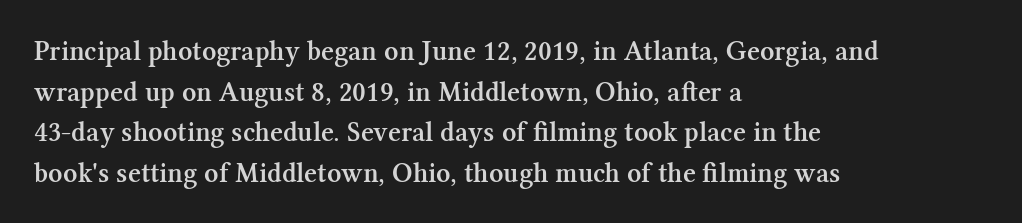
Q: Is the text bold? A: Semi-bold.
Q: Is the text italic (slanted)? A: No, it is upright.
Q: Is the typeface a serif or a sans-serif typeface? A: Serif.
Q: Is the text underlined? A: No.
Q: How is the paragraph aligned? A: Left-aligned.
Q: Is the spacing between letters normal or unusually wide? A: Normal.
Q: Is the spacing between lines tight, normal or loose? A: Normal.
Q: Width (condensed, normal, or wide)? A: Normal.
Q: Stroke contrast? A: Medium.
Q: x-height? A: Medium.
Q: Monospaced? A: No.
